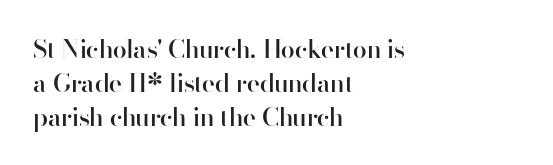
The image shows 25 px text type, upright; set left-aligned, normal line spacing (1.37x), normal letter spacing, not underlined.
